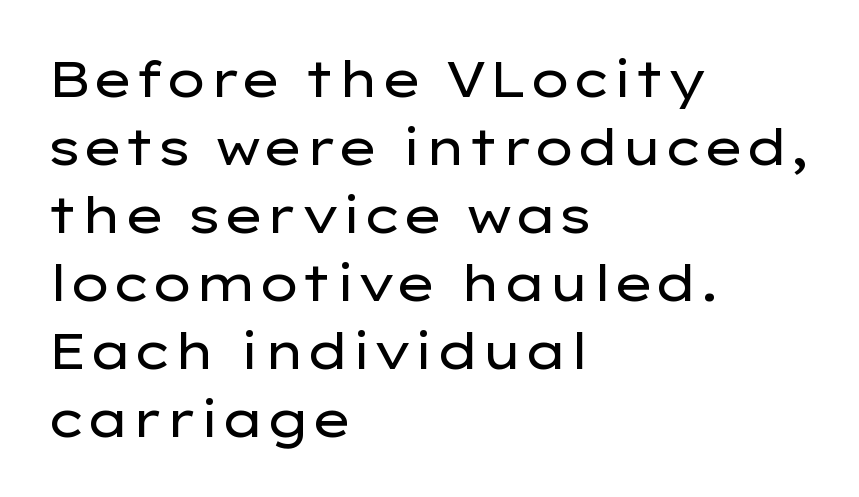
{"serif": "no", "italic": "no", "bold": "no", "weight": "regular", "width": "wide", "stroke_contrast": "low", "x_height": "medium", "monospaced": "no", "underline": "no", "align": "left", "line_spacing": "normal", "line_spacing_ratio": 1.36, "letter_spacing": "normal", "letter_spacing_em": 0.0, "glyph_px": 50}
